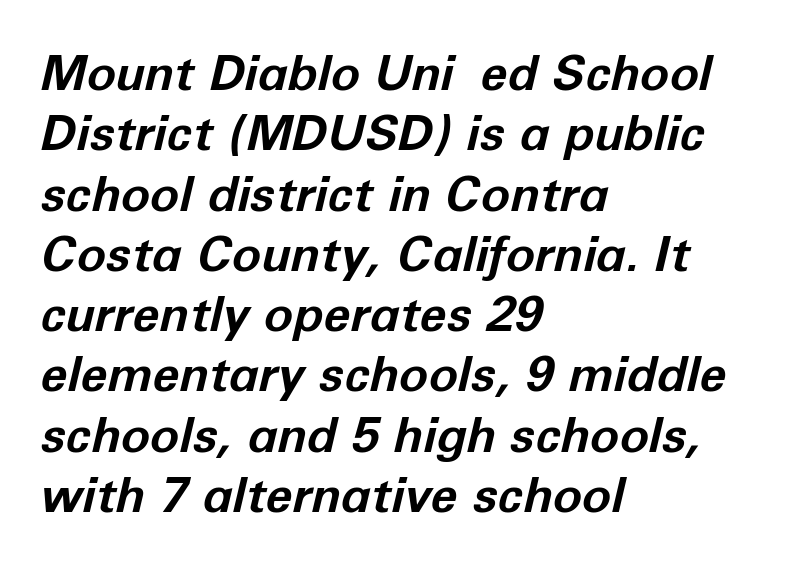
The image shows 49 px bold type, italic (leaning right); set left-aligned, line spacing 1.23x, normal letter spacing, not underlined; low stroke contrast and a medium x-height.
